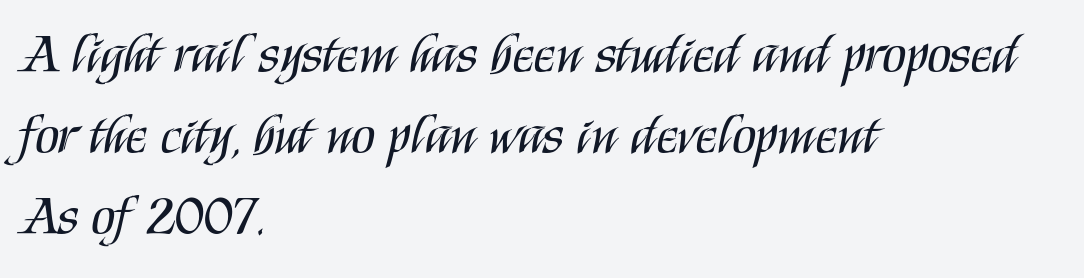
Any mark beneath the type? The region is blank. Note the varied advance widths — an 'i' is clearly narrower than an 'm'. The designer went with a sans here, leaving each stem footless. Vertical stems look standard width or narrower in stroke.
